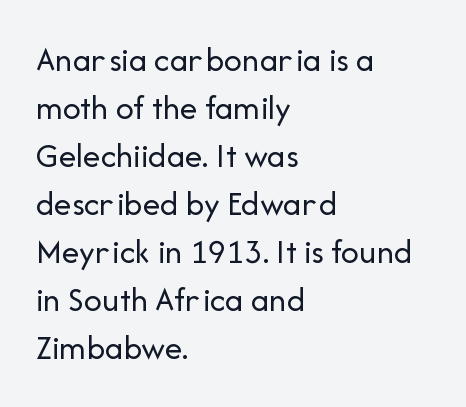
{"serif": "no", "italic": "no", "bold": "no", "weight": "regular", "width": "normal", "stroke_contrast": "low", "x_height": "medium", "monospaced": "no", "underline": "no", "align": "left", "line_spacing": "normal", "line_spacing_ratio": 1.37, "letter_spacing": "normal", "letter_spacing_em": 0.0, "glyph_px": 35}
